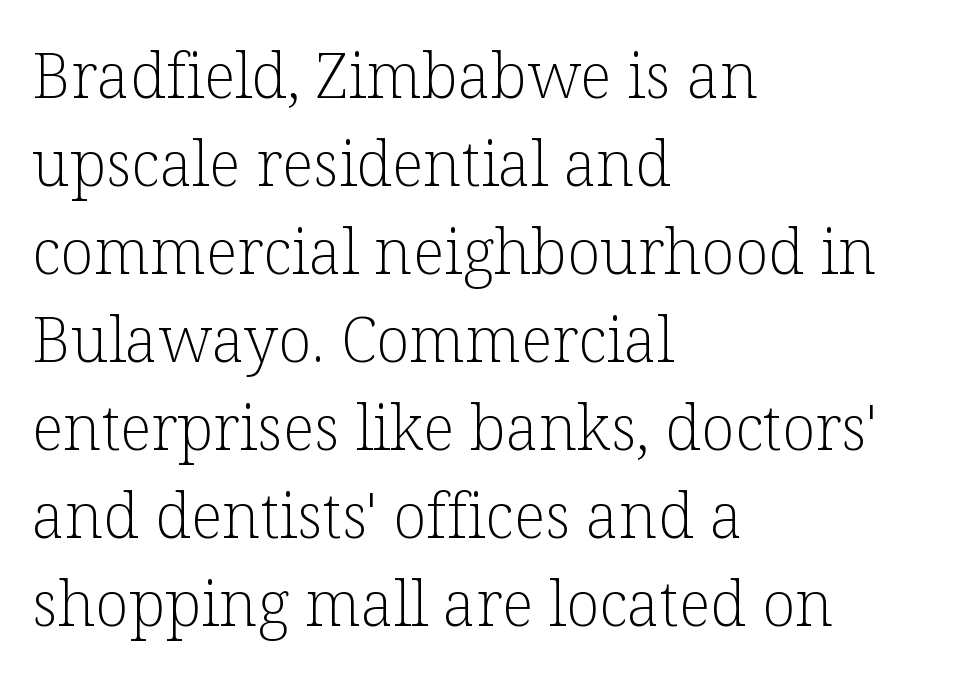
Weight: regular or lighter. Note the varied advance widths — an 'i' is clearly narrower than an 'm'. Quick note: not italic, upright. Whoever set this chose a conventional vertical rhythm. This rendering features lettering with no underline. There is no visible air inserted between adjacent glyphs.
